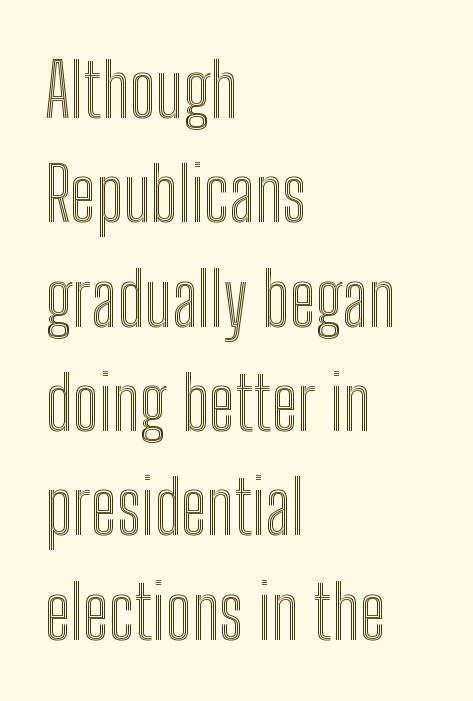
The image shows 74 px condensed type, upright; set left-aligned, normal line spacing (1.41x), normal letter spacing, not underlined; a medium x-height.
